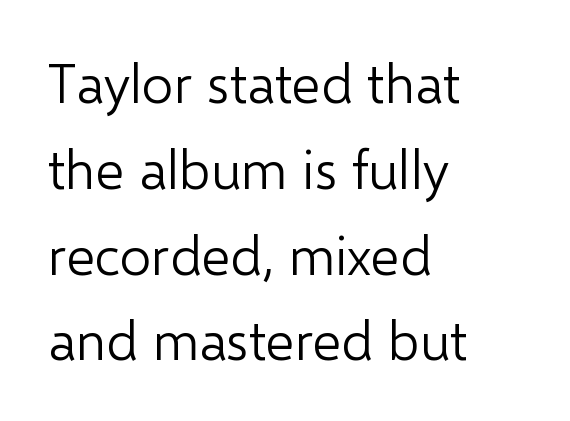
Does extra space separate the letters? No, they use regular spacing. Line spacing here is normal. A student would call this left alignment; a typographer would say flush left, rag right. The letters advance in unequal steps, a hallmark of proportional type. Rendered with straight, roman letterforms.
